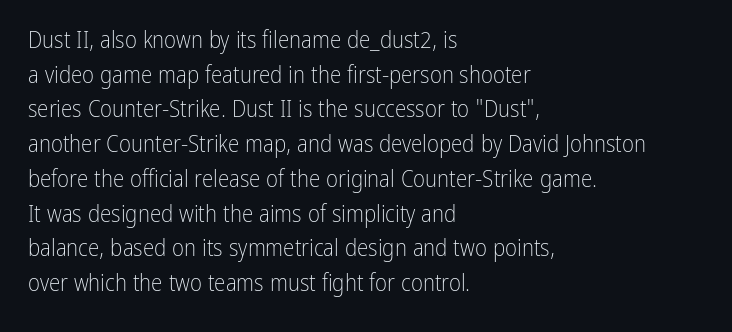
{"italic": "no", "bold": "no", "underline": "no", "align": "left", "line_spacing": "normal", "line_spacing_ratio": 1.51, "letter_spacing": "normal", "letter_spacing_em": 0.0, "glyph_px": 23}
